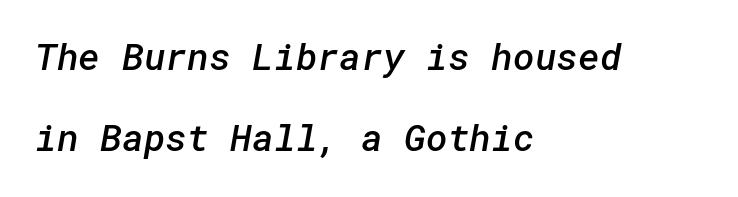
{"serif": "no", "bold": "semi", "weight": "semibold", "width": "normal", "stroke_contrast": "low", "x_height": "medium", "underline": "no", "align": "left", "line_spacing": "loose", "line_spacing_ratio": 2.19, "letter_spacing": "normal", "letter_spacing_em": 0.0, "glyph_px": 37}
